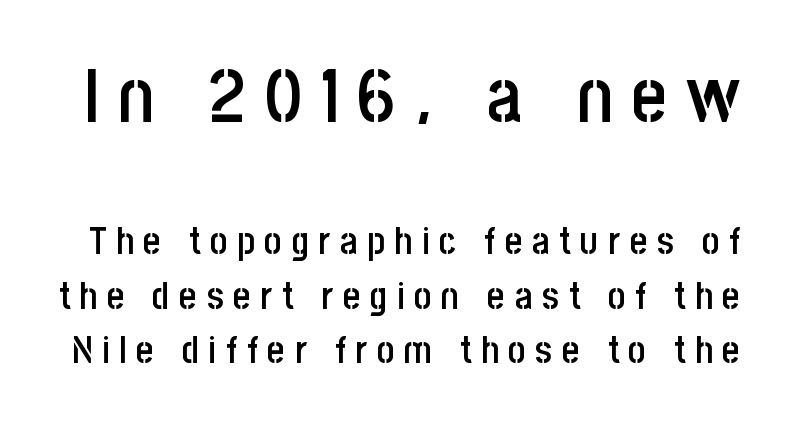
A typesetter would call this heavily tracked-out type. Summary of vertical rhythm: regular, with standard interline spacing. Here the designer chose a conventional face with non-uniform glyph widths. Words float on clear page, feet unadorned. Of the two passages, the one on top uses the larger point size. The glyphs in this specimen are sans serif.
